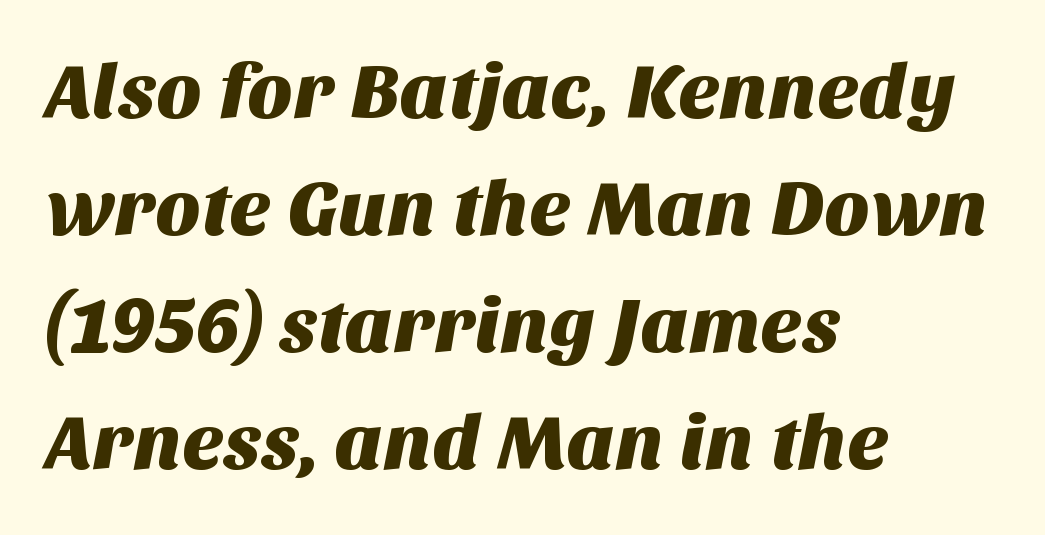
Q: Is the typeface a serif or a sans-serif typeface? A: Sans-serif.
Q: Is the text underlined? A: No.
Q: How is the paragraph aligned? A: Left-aligned.
Q: Is the spacing between letters normal or unusually wide? A: Normal.
Q: Is the spacing between lines tight, normal or loose? A: Normal.
Q: Width (condensed, normal, or wide)? A: Normal.
Q: Stroke contrast? A: Medium.
Q: x-height? A: Large.
Q: Monospaced? A: No.
